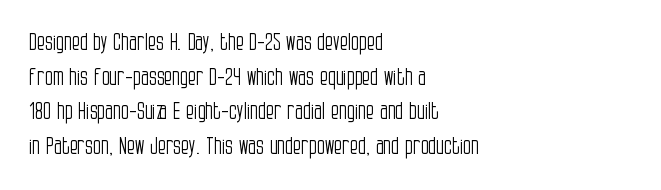
The image shows 23 px text type, upright; set left-aligned, normal line spacing (1.51x), normal letter spacing, not underlined.
